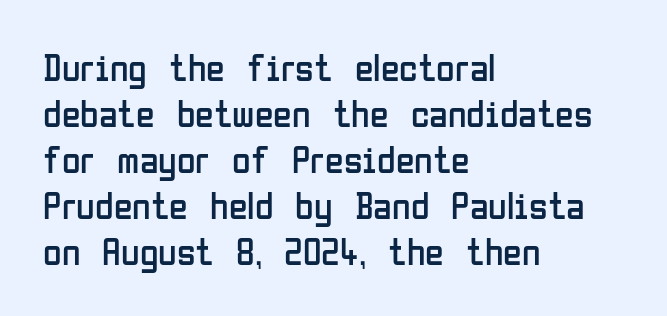
Q: Is the text bold? A: No.
Q: Is the text italic (slanted)? A: No, it is upright.
Q: Is the typeface a serif or a sans-serif typeface? A: Sans-serif.
Q: Is the text underlined? A: No.
Q: How is the paragraph aligned? A: Left-aligned.
Q: Is the spacing between letters normal or unusually wide? A: Normal.
Q: Width (condensed, normal, or wide)? A: Condensed.
Q: Stroke contrast? A: Low.
Q: x-height? A: Medium.
Q: Monospaced? A: No.
